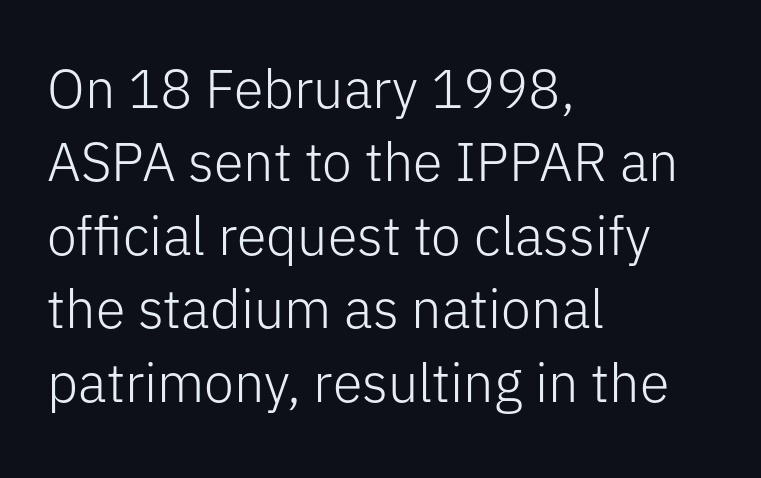
The image shows 54 px light sans-serif type, upright; set left-aligned, normal line spacing (1.36x), normal letter spacing, not underlined; low stroke contrast and a medium x-height.
